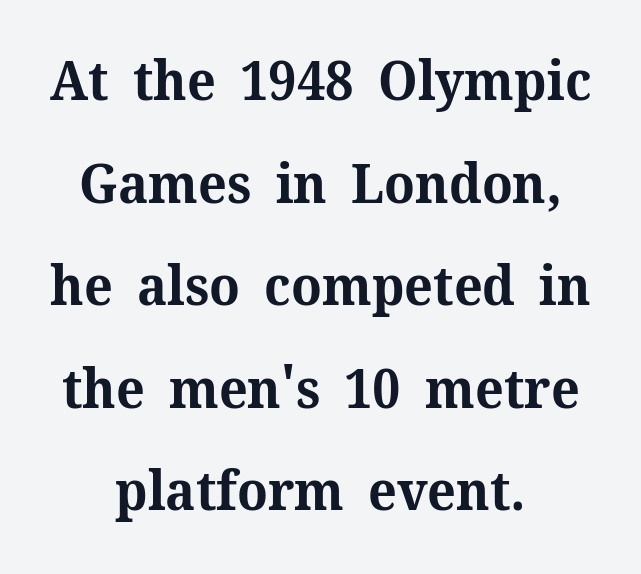
Unmarked baselines from the first word to the last. These lines are composed in type with serifs. Its strokes are broad and dark, the hallmark of bold type. Character widths vary here, with narrow letters taking less room than wide ones. The lines are quadded center.
